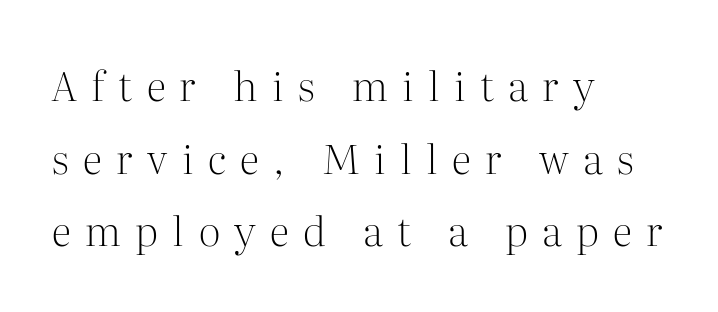
Q: Is the text bold? A: No.
Q: Is the text italic (slanted)? A: No, it is upright.
Q: Is the typeface a serif or a sans-serif typeface? A: Serif.
Q: Is the text underlined? A: No.
Q: How is the paragraph aligned? A: Left-aligned.
Q: Is the spacing between letters normal or unusually wide? A: Unusually wide.
Q: Width (condensed, normal, or wide)? A: Normal.
Q: Stroke contrast? A: Medium.
Q: x-height? A: Medium.
Q: Monospaced? A: No.
